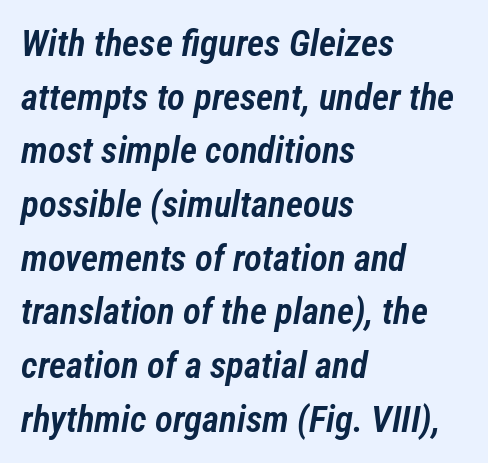
Q: Is the text bold? A: Semi-bold.
Q: Is the text italic (slanted)? A: Yes, it leans right by about 12 degrees.
Q: Is the text underlined? A: No.
Q: How is the paragraph aligned? A: Left-aligned.
Q: Is the spacing between letters normal or unusually wide? A: Normal.
Q: Is the spacing between lines tight, normal or loose? A: Normal.
Q: Width (condensed, normal, or wide)? A: Condensed.
Q: Stroke contrast? A: Low.
Q: x-height? A: Medium.
Q: Monospaced? A: No.
